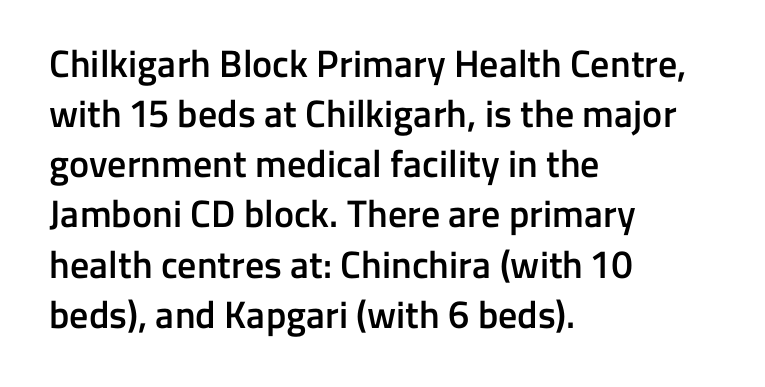
{"serif": "no", "italic": "no", "bold": "semi", "weight": "semibold", "width": "normal", "stroke_contrast": "low", "x_height": "medium", "monospaced": "no", "underline": "no", "align": "left", "line_spacing": "normal", "line_spacing_ratio": 1.32, "letter_spacing": "normal", "letter_spacing_em": 0.0, "glyph_px": 38}
